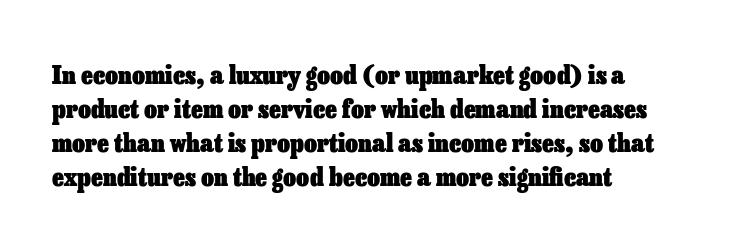
Q: Is the text bold? A: Yes.
Q: Is the text italic (slanted)? A: No, it is upright.
Q: Is the text underlined? A: No.
Q: How is the paragraph aligned? A: Left-aligned.
Q: Is the spacing between letters normal or unusually wide? A: Normal.
Q: Is the spacing between lines tight, normal or loose? A: Normal.
